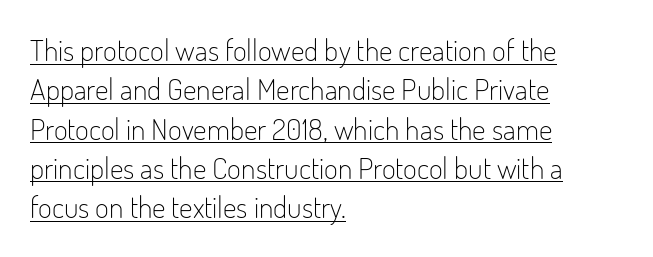
{"serif": "no", "italic": "no", "bold": "no", "weight": "light", "width": "condensed", "stroke_contrast": "low", "x_height": "small", "monospaced": "no", "underline": "yes", "align": "left", "line_spacing": "normal", "line_spacing_ratio": 1.31, "letter_spacing": "normal", "letter_spacing_em": 0.0, "glyph_px": 30}
